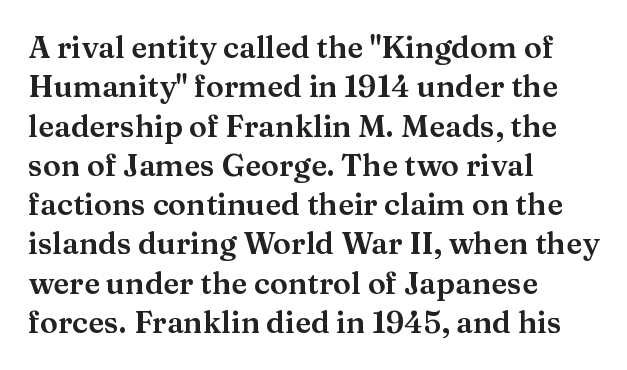
The image shows 30 px wide serif type, upright; set left-aligned, normal line spacing (1.31x), normal letter spacing, not underlined; medium stroke contrast and a medium x-height.
